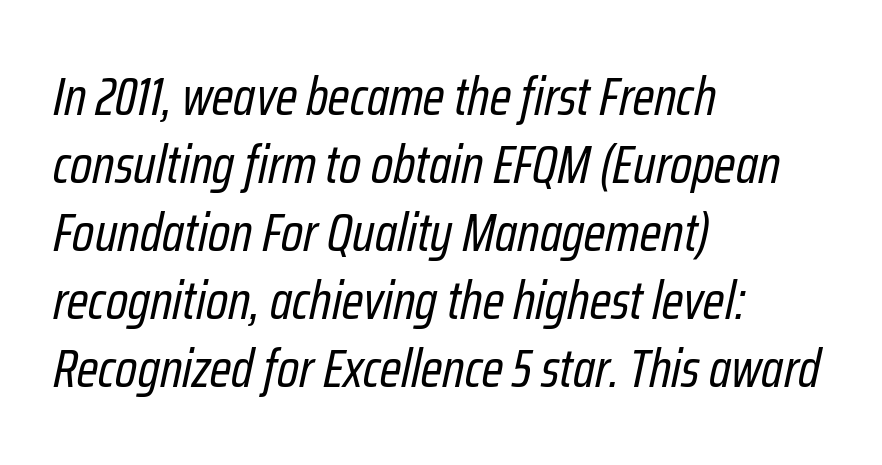
This sample has the flowing, uneven cadence of proportional lettering. Italic? Definitely — the glyphs are oblique. The weight tops out at a normal text grade. The space beneath each line is pristine and unruled. Letter spacing: default.
